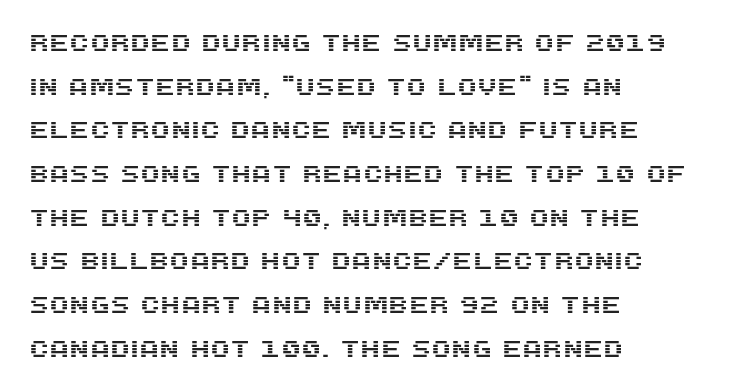
Q: Is the text italic (slanted)? A: No, it is upright.
Q: Is the text underlined? A: No.
Q: How is the paragraph aligned? A: Left-aligned.
Q: Is the spacing between letters normal or unusually wide? A: Normal.
Q: Is the spacing between lines tight, normal or loose? A: Loose.
